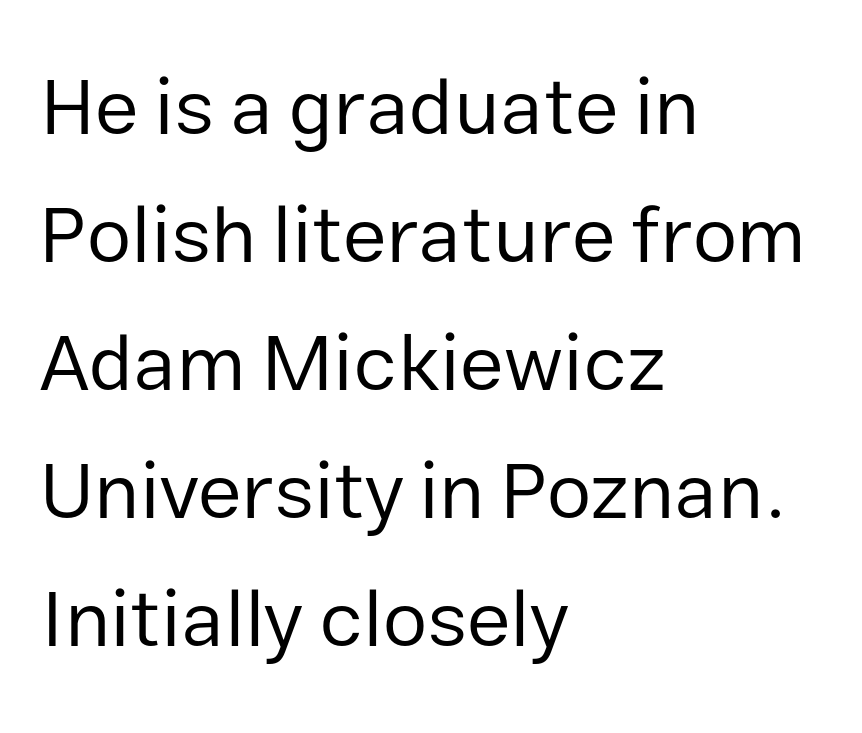
{"serif": "no", "italic": "no", "bold": "no", "weight": "regular", "width": "normal", "stroke_contrast": "low", "x_height": "medium", "monospaced": "no", "underline": "no", "align": "left", "line_spacing": "normal", "line_spacing_ratio": 1.6, "letter_spacing": "normal", "letter_spacing_em": 0.0, "glyph_px": 80}
